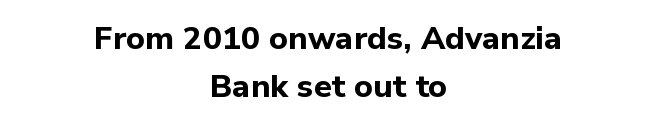
The image shows 32 px bold sans-serif type, upright; set centered, normal line spacing (1.51x), normal letter spacing, not underlined; low stroke contrast and a medium x-height.
